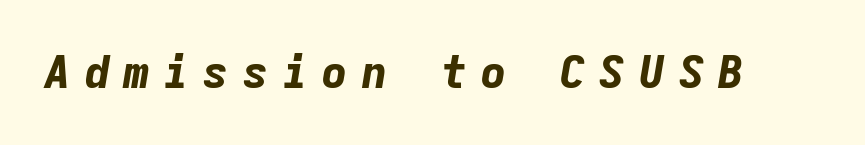
{"italic": "yes", "lean": "right", "slant_degrees": 9, "bold": "yes", "weight": "bold", "width": "normal", "stroke_contrast": "low", "x_height": "medium", "monospaced": "yes", "underline": "no", "letter_spacing": "wide", "letter_spacing_em": 0.28, "glyph_px": 45}
